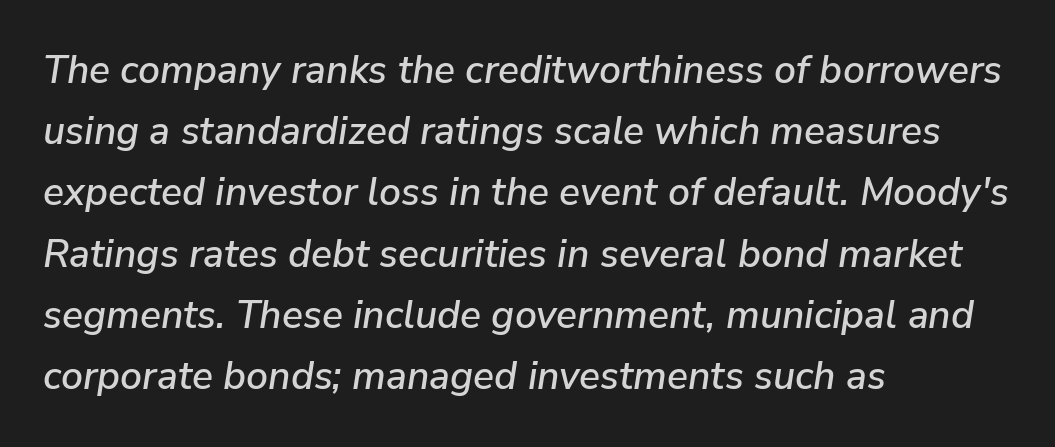
{"italic": "yes", "lean": "right", "slant_degrees": 9, "width": "normal", "stroke_contrast": "low", "x_height": "medium", "monospaced": "no", "underline": "no", "align": "left", "line_spacing": "normal", "line_spacing_ratio": 1.57, "letter_spacing": "normal", "letter_spacing_em": 0.0, "glyph_px": 39}
